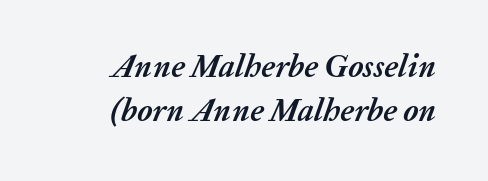
{"italic": "yes", "lean": "right", "slant_degrees": 20, "bold": "yes", "weight": "semibold", "width": "normal", "stroke_contrast": "medium", "x_height": "medium", "monospaced": "no", "underline": "no", "align": "right", "line_spacing": "normal", "line_spacing_ratio": 1.37, "letter_spacing": "normal", "letter_spacing_em": 0.0, "glyph_px": 32}
